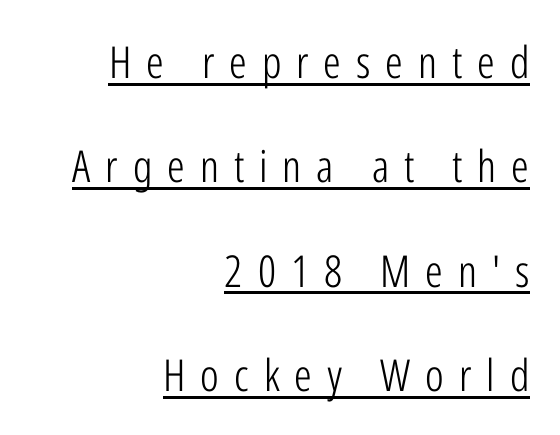
The image shows 44 px light, condensed sans-serif type, upright; set right-aligned, loose line spacing (2.37x), unusually wide letter spacing (+0.34 em), underlined; low stroke contrast and a medium x-height.
